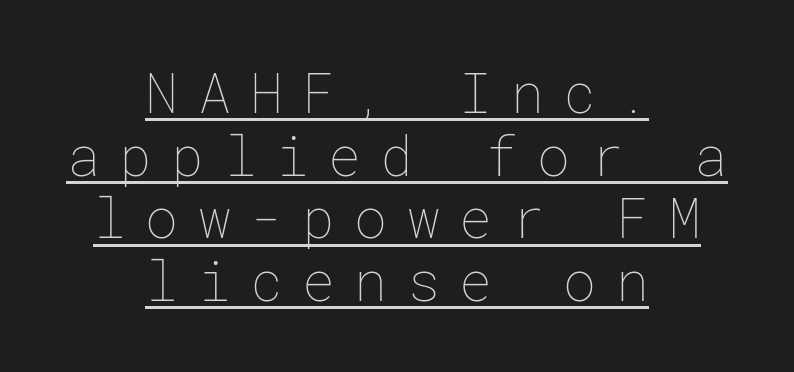
{"italic": "no", "bold": "no", "weight": "thin", "width": "normal", "stroke_contrast": "low", "x_height": "medium", "underline": "yes", "align": "center", "line_spacing": "tight", "line_spacing_ratio": 1.14, "letter_spacing": "wide", "letter_spacing_em": 0.35, "glyph_px": 55}
